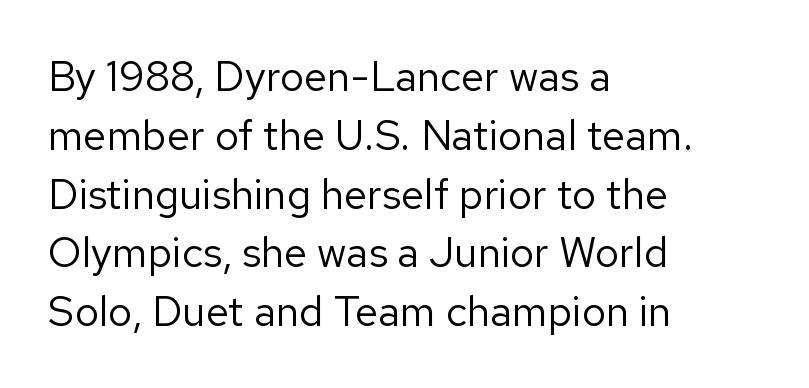
{"serif": "no", "italic": "no", "bold": "no", "weight": "regular", "width": "normal", "stroke_contrast": "low", "x_height": "medium", "monospaced": "no", "underline": "no", "align": "left", "line_spacing": "normal", "line_spacing_ratio": 1.4, "letter_spacing": "normal", "letter_spacing_em": 0.0, "glyph_px": 42}
